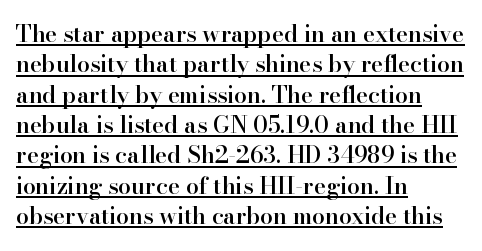
This rendering uses left alignment, leaving the right contour irregular. Weight: semibold (demi). Students, note that the glyphs here touch the page at normal intervals. Every character sits straight up, as roman type does.
